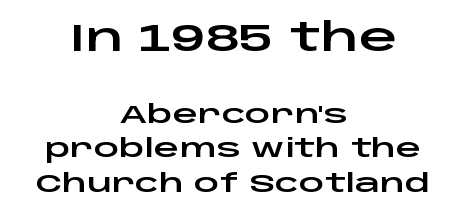
{"serif": "no", "italic": "no", "width": "wide", "stroke_contrast": "low", "x_height": "large", "monospaced": "no", "underline": "no", "align": "center", "line_spacing": "normal", "line_spacing_ratio": 1.38, "letter_spacing": "normal", "letter_spacing_em": 0.0, "larger_block": "first", "size_ratio": 1.52, "glyph_px": 38}
